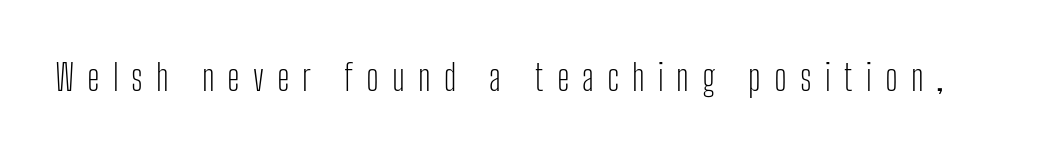
{"serif": "no", "italic": "no", "bold": "no", "weight": "light", "width": "condensed", "stroke_contrast": "low", "x_height": "medium", "monospaced": "no", "underline": "no", "letter_spacing": "wide", "letter_spacing_em": 0.36, "glyph_px": 36}
